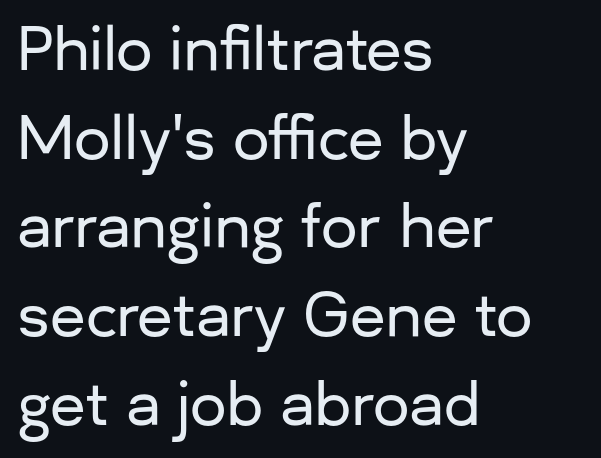
{"serif": "no", "italic": "no", "width": "normal", "stroke_contrast": "low", "x_height": "medium", "monospaced": "no", "underline": "no", "align": "left", "line_spacing": "normal", "line_spacing_ratio": 1.53, "letter_spacing": "normal", "letter_spacing_em": 0.0, "glyph_px": 58}
